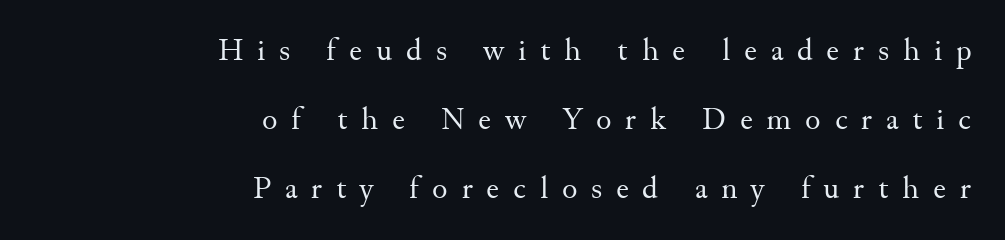
No extra ink here — the face is not bold. The space between consecutive lines is lavish. Someone cranked the tracking dial way up on this one. If you drew a ruler down the right edge, every line would touch it. Is this a sans? No — the strokes have serifs.
